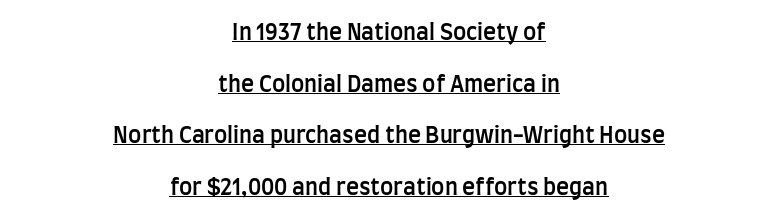
The image shows 22 px text type, upright; set centered, loose line spacing (2.35x), normal letter spacing, underlined.
